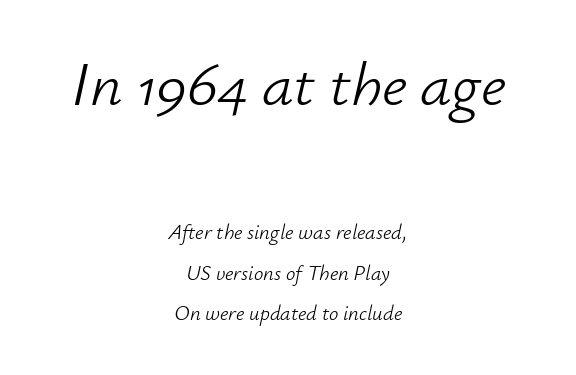
{"italic": "yes", "lean": "right", "slant_degrees": 12, "bold": "no", "weight": "light", "width": "normal", "stroke_contrast": "low", "x_height": "small", "monospaced": "no", "underline": "no", "align": "center", "line_spacing": "loose", "line_spacing_ratio": 1.93, "letter_spacing": "normal", "letter_spacing_em": 0.0, "larger_block": "first", "size_ratio": 3.0, "glyph_px": 63}
